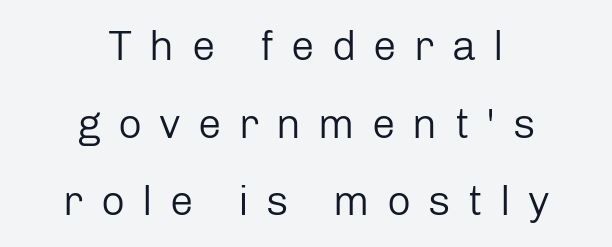
Q: Is the text bold? A: No.
Q: Is the text italic (slanted)? A: No, it is upright.
Q: Is the typeface a serif or a sans-serif typeface? A: Sans-serif.
Q: Is the text underlined? A: No.
Q: How is the paragraph aligned? A: Centered.
Q: Is the spacing between letters normal or unusually wide? A: Unusually wide.
Q: Width (condensed, normal, or wide)? A: Normal.
Q: Stroke contrast? A: Low.
Q: x-height? A: Medium.
Q: Monospaced? A: No.
